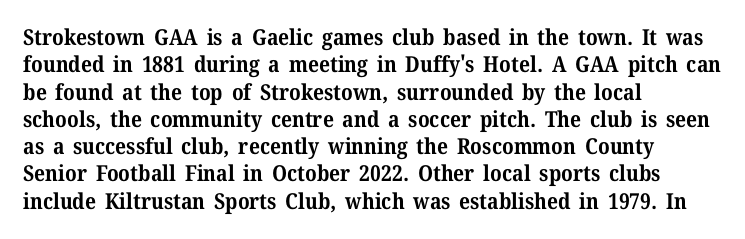
{"italic": "no", "bold": "yes", "underline": "no", "align": "left", "line_spacing_ratio": 1.24, "letter_spacing": "normal", "letter_spacing_em": 0.0, "glyph_px": 22}
